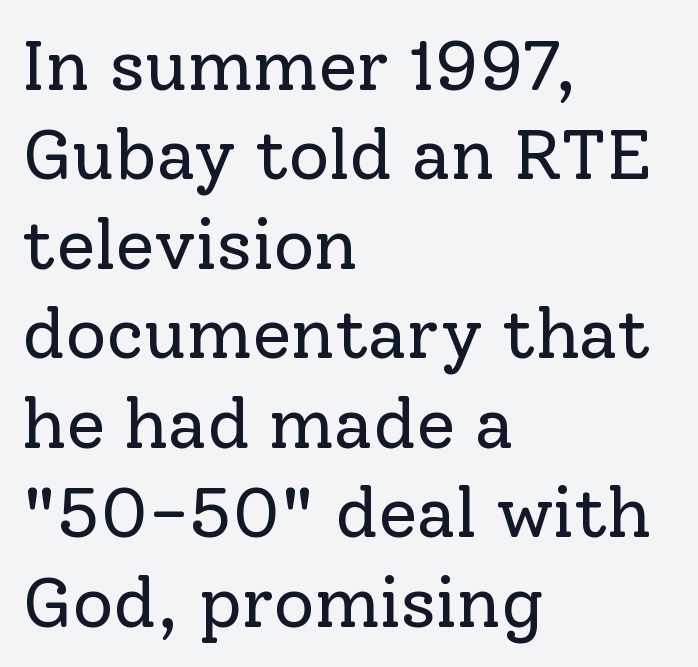
The image shows 71 px regular-weight serif type, upright; set left-aligned, normal line spacing (1.26x), normal letter spacing, not underlined; low stroke contrast and a medium x-height.
